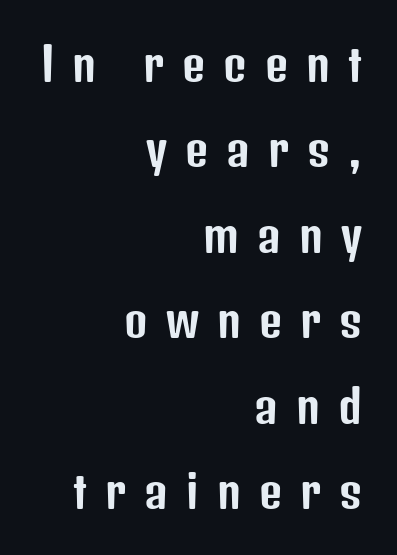
Q: Is the text italic (slanted)? A: No, it is upright.
Q: Is the typeface a serif or a sans-serif typeface? A: Sans-serif.
Q: Is the text underlined? A: No.
Q: How is the paragraph aligned? A: Right-aligned.
Q: Is the spacing between letters normal or unusually wide? A: Unusually wide.
Q: Is the spacing between lines tight, normal or loose? A: Loose.
Q: Width (condensed, normal, or wide)? A: Condensed.
Q: Stroke contrast? A: Low.
Q: x-height? A: Medium.
Q: Monospaced? A: No.
